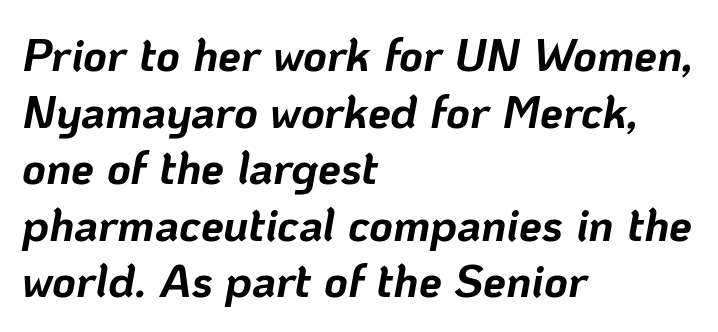
Q: Is the text bold? A: Yes.
Q: Is the text italic (slanted)? A: Yes, it leans right by about 10 degrees.
Q: Is the text underlined? A: No.
Q: How is the paragraph aligned? A: Left-aligned.
Q: Is the spacing between letters normal or unusually wide? A: Normal.
Q: Width (condensed, normal, or wide)? A: Normal.
Q: Stroke contrast? A: Low.
Q: x-height? A: Medium.
Q: Monospaced? A: No.
